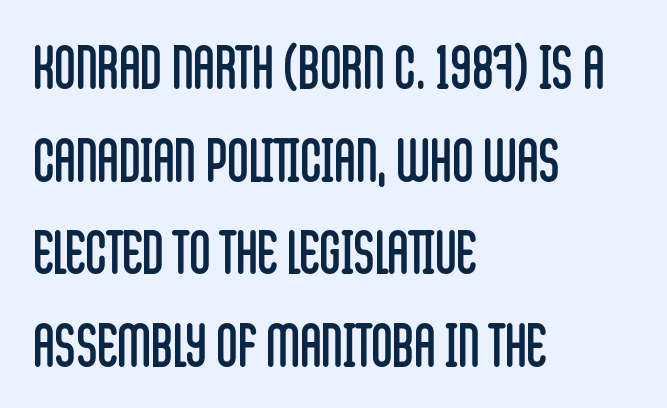
The image shows 59 px regular-weight, condensed sans-serif type, upright; set left-aligned, normal line spacing (1.57x), normal letter spacing, not underlined; low stroke contrast and a large x-height.
